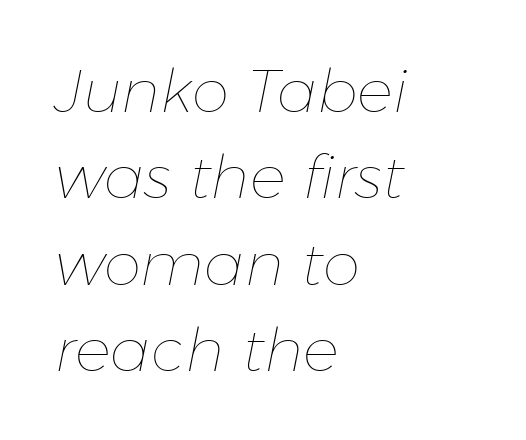
The strokes are not fattened; the text isn't bold. This sample has the flowing, uneven cadence of proportional lettering. Baseline-to-baseline distance is the conventional proportion of letter height. You could call the tracking neutral — neither tight nor loose.
